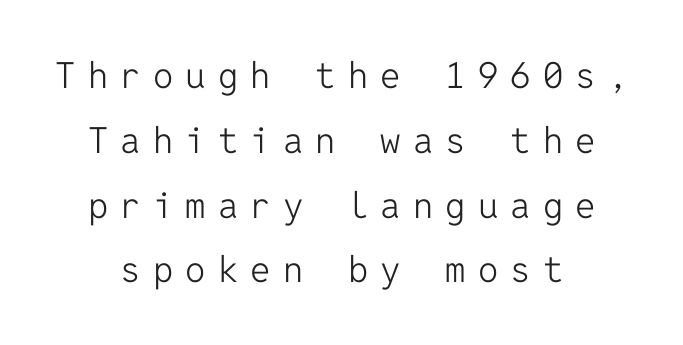
Q: Is the text bold? A: No.
Q: Is the text italic (slanted)? A: No, it is upright.
Q: Is the typeface a serif or a sans-serif typeface? A: Sans-serif.
Q: Is the text underlined? A: No.
Q: Is the spacing between letters normal or unusually wide? A: Unusually wide.
Q: Width (condensed, normal, or wide)? A: Normal.
Q: Stroke contrast? A: Low.
Q: x-height? A: Medium.
Q: Monospaced? A: Yes.
